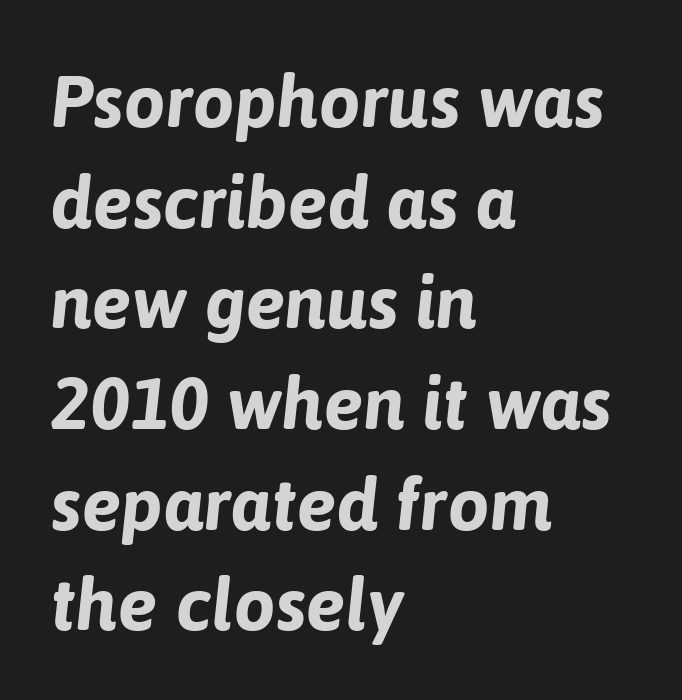
The image shows 74 px bold type, italic (leaning right); set left-aligned, normal line spacing (1.36x), normal letter spacing, not underlined; low stroke contrast and a medium x-height.
